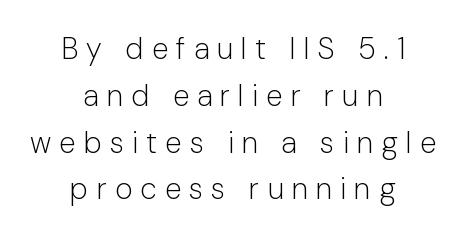
The image shows 30 px light sans-serif type, upright; set centered, normal line spacing (1.56x), unusually wide letter spacing (+0.27 em), not underlined; low stroke contrast and a medium x-height.
